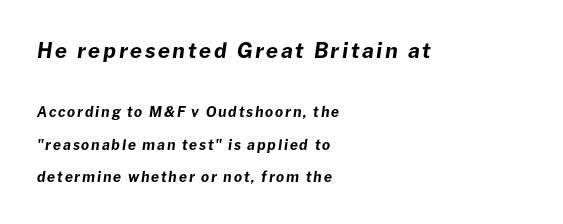
{"italic": "yes", "lean": "right", "slant_degrees": 8, "bold": "yes", "underline": "no", "align": "left", "line_spacing": "loose", "line_spacing_ratio": 2.34, "larger_block": "first", "size_ratio": 1.5, "glyph_px": 21}
